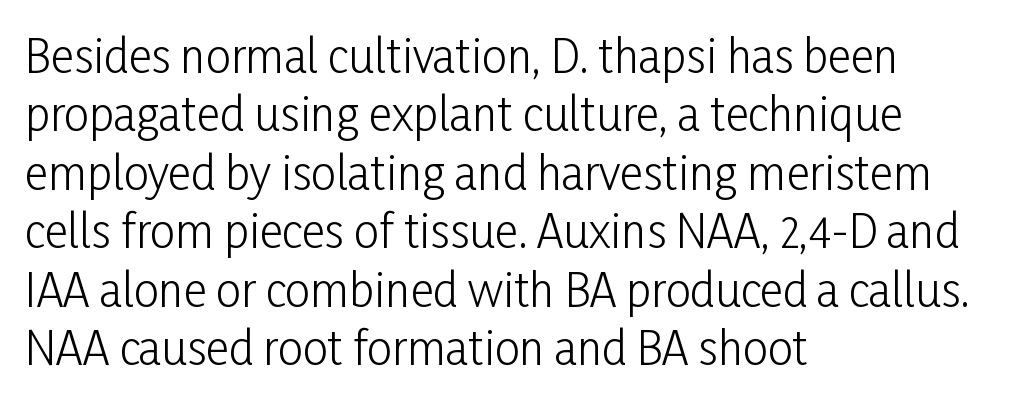
Ordinary non-slanted type is in use. Type style note: lacks serifs. The typeface has the unassuming heft of standard copy or less. Underline: absent. Summary of vertical rhythm: regular, with standard interline spacing. The tracking reads as untouched default to a designer's eye.
